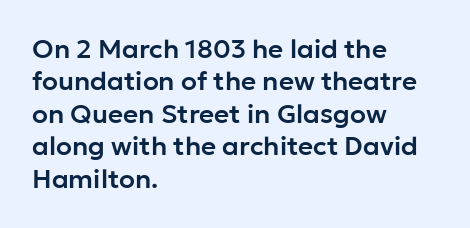
The image shows 26 px text type, upright; set left-aligned, normal line spacing (1.25x), normal letter spacing, not underlined.
